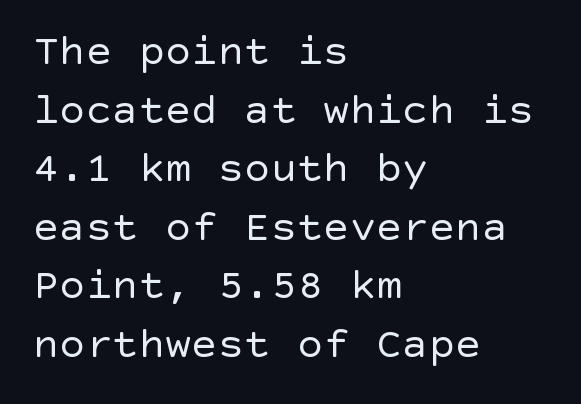
Compared with a centered layout, this one pins lines to the left instead. Stems and bowls with no extra thickness — not bold. Type style note: lacks serifs. Upright lettering throughout. Students, observe: this is what conventionally led text looks like.
